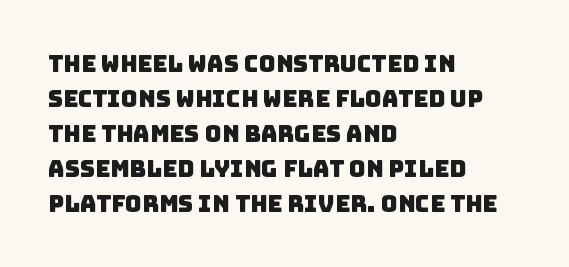
{"underline": "no", "align": "left", "line_spacing": "normal", "line_spacing_ratio": 1.52, "letter_spacing": "normal", "letter_spacing_em": 0.0, "glyph_px": 23}
